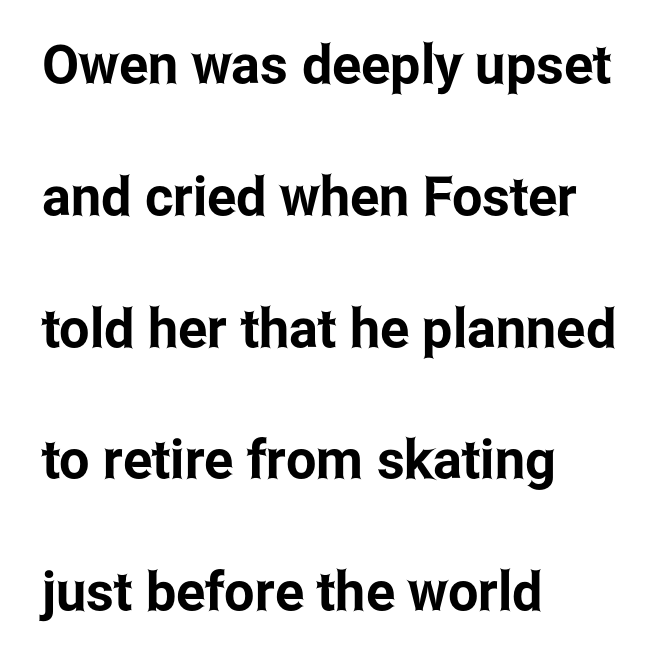
{"serif": "no", "italic": "no", "width": "condensed", "stroke_contrast": "low", "x_height": "medium", "monospaced": "no", "underline": "no", "align": "left", "line_spacing": "loose", "line_spacing_ratio": 2.44, "letter_spacing": "normal", "letter_spacing_em": 0.0, "glyph_px": 54}
